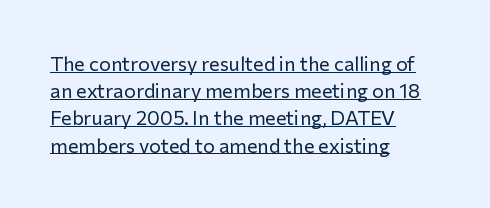
Q: Is the text bold? A: No.
Q: Is the text italic (slanted)? A: No, it is upright.
Q: Is the text underlined? A: Yes.
Q: How is the paragraph aligned? A: Left-aligned.
Q: Is the spacing between letters normal or unusually wide? A: Normal.
Q: Is the spacing between lines tight, normal or loose? A: Normal.
